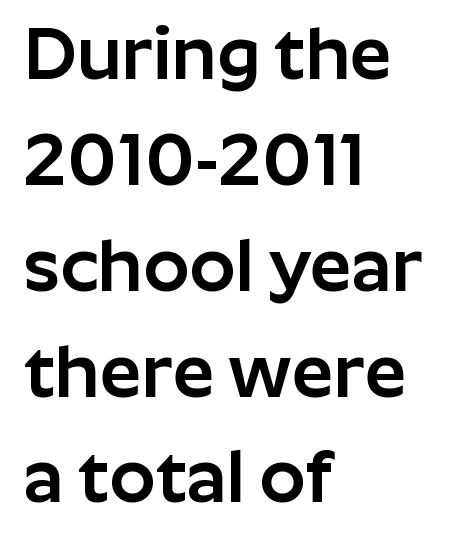
Q: Is the text italic (slanted)? A: No, it is upright.
Q: Is the typeface a serif or a sans-serif typeface? A: Sans-serif.
Q: Is the text underlined? A: No.
Q: How is the paragraph aligned? A: Left-aligned.
Q: Is the spacing between letters normal or unusually wide? A: Normal.
Q: Is the spacing between lines tight, normal or loose? A: Normal.
Q: Width (condensed, normal, or wide)? A: Normal.
Q: Stroke contrast? A: Low.
Q: x-height? A: Medium.
Q: Monospaced? A: No.
